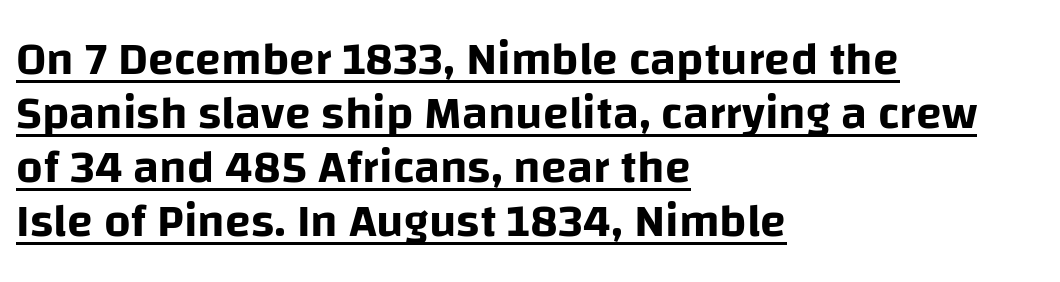
The image shows 47 px sans-serif type, upright; set left-aligned, tight line spacing (1.15x), normal letter spacing, underlined; low stroke contrast and a large x-height.
